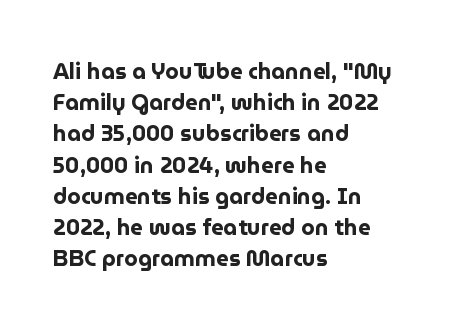
{"italic": "no", "bold": "yes", "underline": "no", "align": "left", "line_spacing": "normal", "line_spacing_ratio": 1.42, "letter_spacing": "normal", "letter_spacing_em": 0.0, "glyph_px": 22}
